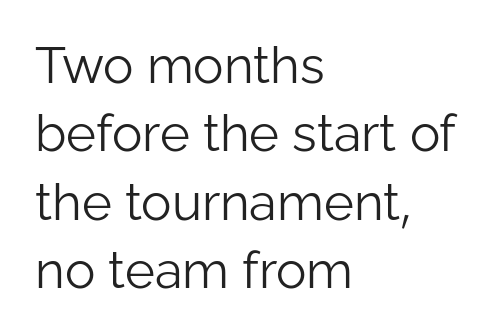
{"serif": "no", "italic": "no", "bold": "no", "weight": "light", "width": "normal", "stroke_contrast": "low", "x_height": "medium", "monospaced": "no", "underline": "no", "align": "left", "line_spacing": "normal", "line_spacing_ratio": 1.34, "letter_spacing": "normal", "letter_spacing_em": 0.0, "glyph_px": 51}
